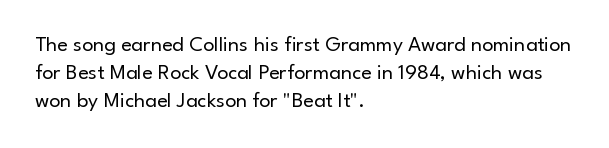
{"italic": "no", "bold": "no", "underline": "no", "align": "left", "line_spacing": "normal", "line_spacing_ratio": 1.28, "letter_spacing": "normal", "letter_spacing_em": 0.0, "glyph_px": 22}
